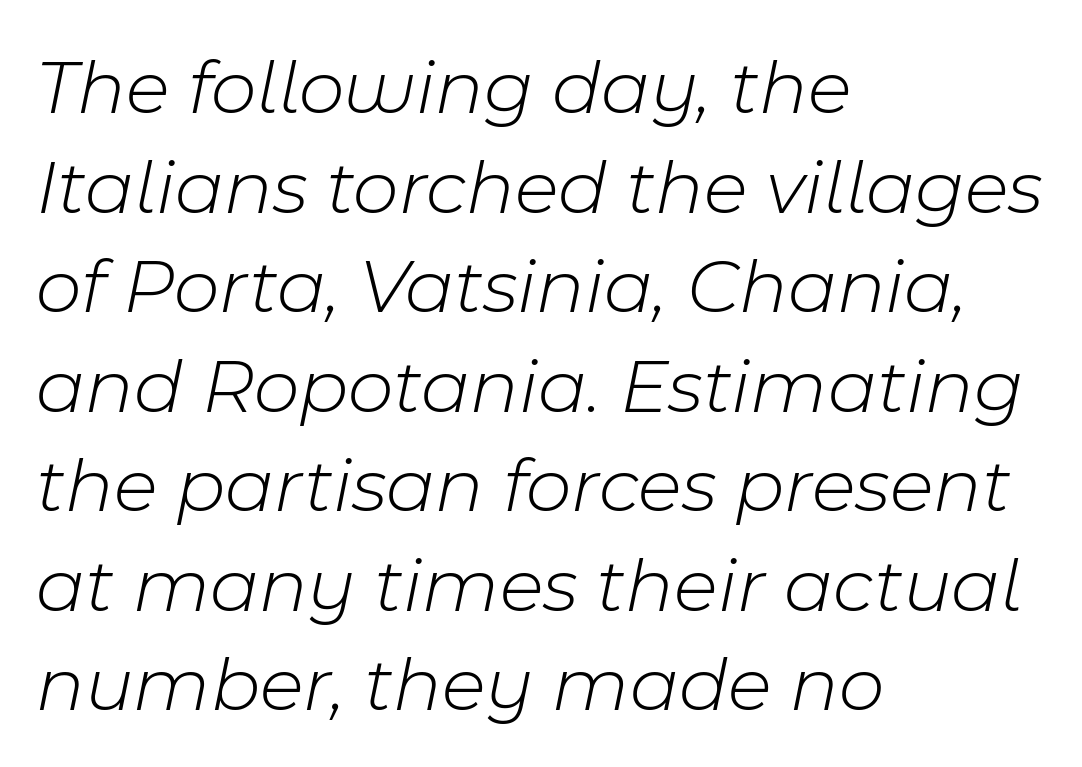
{"italic": "yes", "lean": "right", "slant_degrees": 11, "bold": "no", "weight": "light", "width": "normal", "stroke_contrast": "low", "x_height": "medium", "monospaced": "no", "underline": "no", "align": "left", "line_spacing": "normal", "line_spacing_ratio": 1.26, "letter_spacing": "normal", "letter_spacing_em": 0.0, "glyph_px": 79}
